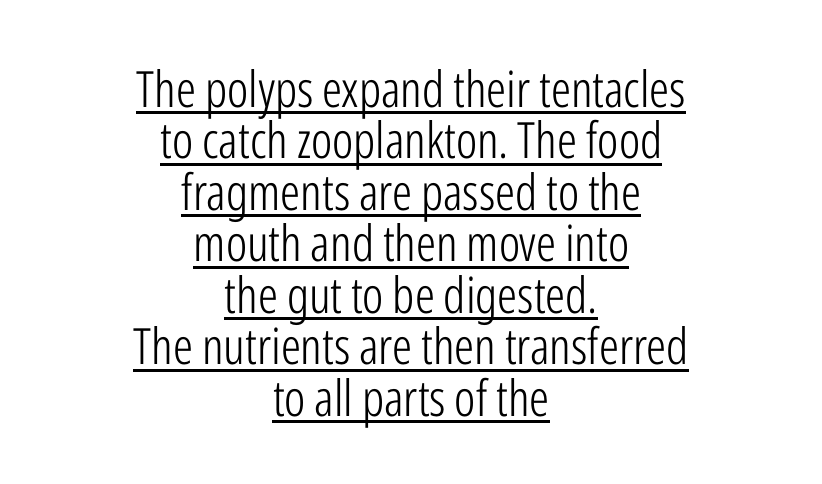
In CSS terms this would be text-align: center. The passage shown is not bold in any degree. The glyphs in this specimen are sans serif. Each new line begins almost immediately beneath the previous one. A typesetter would call this zero additional tracking. Every word sits above its own underline.
